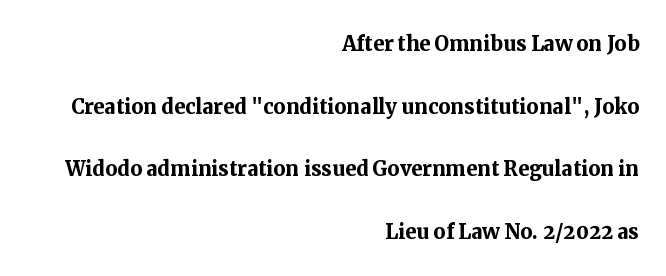
All the whitespace from short lines collects on the left. Decoration check: the copy has no underline. Chunky letters — that's bold for sure. Upright lettering throughout. Is there much room between lines? Yes — plenty of vertical air separates them.
